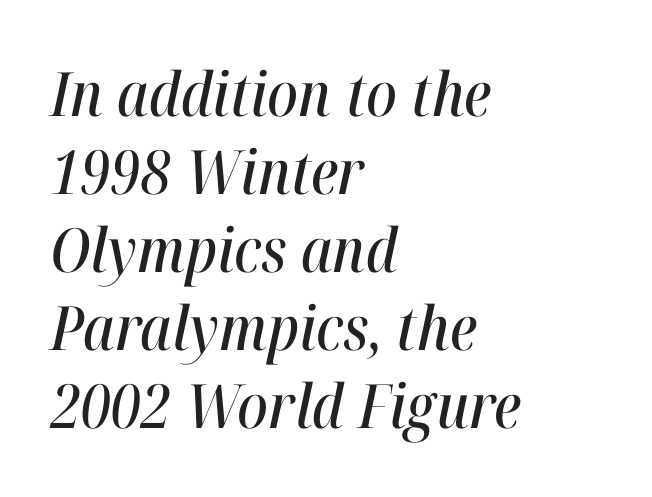
Spacing between characters is what you'd get straight out of the box. The rendering anchors every line to the left-hand side. Summary of vertical rhythm: regular, with standard interline spacing. Just letters on the line, the space beneath them empty. Varying glyph widths throughout — classic text-font behaviour. The font's italic variant was chosen for this text.
